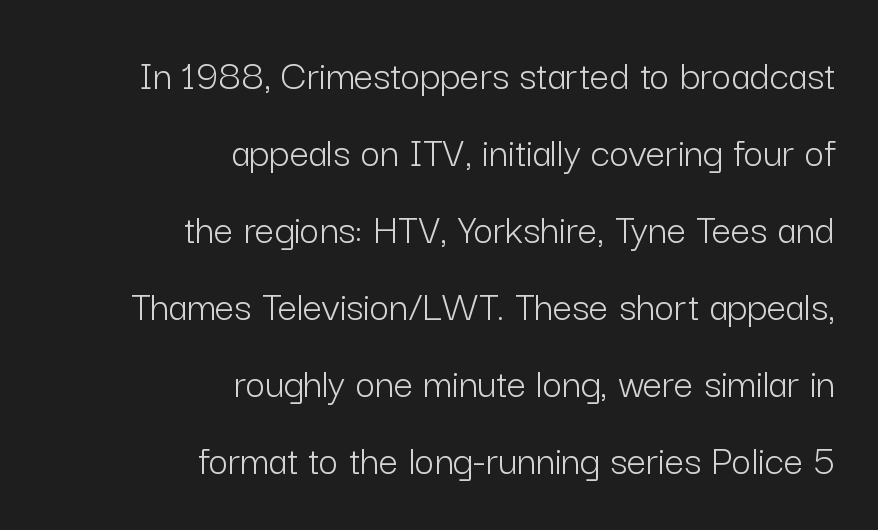
The image shows 43 px light sans-serif type, upright; set right-aligned, line spacing 1.79x, normal letter spacing, not underlined; low stroke contrast and a medium x-height.
